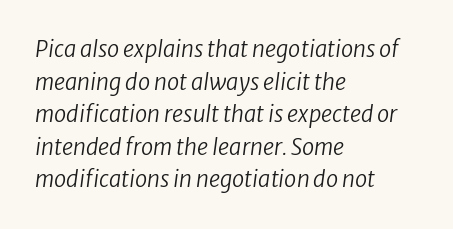
The image shows 22 px text type, italic (leaning right); set left-aligned, normal line spacing (1.48x), normal letter spacing, not underlined.
